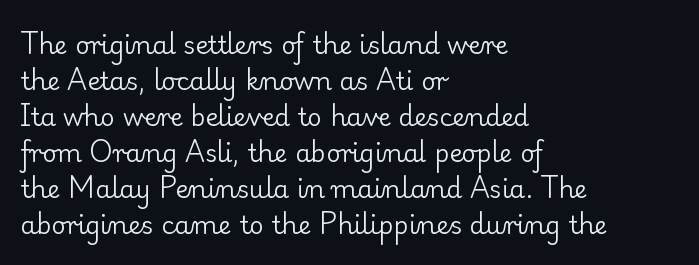
The rendering anchors every line to the left-hand side. Words appear dense and cohesive because spacing is normal. Does the leading feel generous? No, just average. A quiet, ordinary-to-light weight characterises the typeface.
